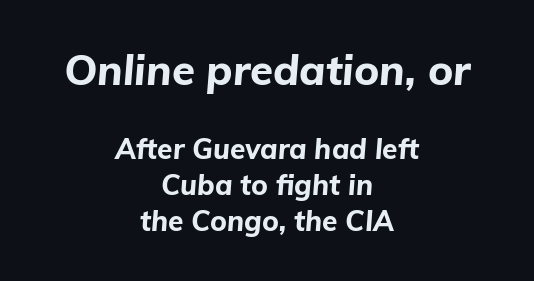
{"italic": "yes", "lean": "right", "slant_degrees": 5, "bold": "yes", "weight": "bold", "width": "normal", "stroke_contrast": "low", "x_height": "medium", "monospaced": "no", "underline": "no", "align": "center", "line_spacing": "normal", "line_spacing_ratio": 1.29, "letter_spacing": "normal", "letter_spacing_em": 0.0, "larger_block": "first", "size_ratio": 1.5, "glyph_px": 42}
